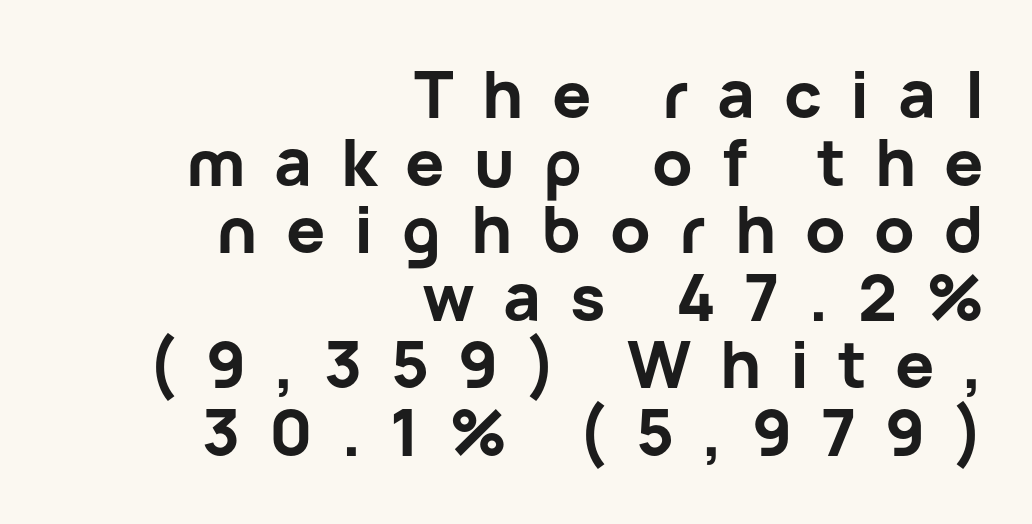
{"serif": "no", "italic": "no", "bold": "yes", "weight": "bold", "width": "normal", "stroke_contrast": "low", "x_height": "medium", "monospaced": "no", "underline": "no", "align": "right", "line_spacing": "tight", "line_spacing_ratio": 1.04, "letter_spacing": "wide", "letter_spacing_em": 0.44, "glyph_px": 65}
